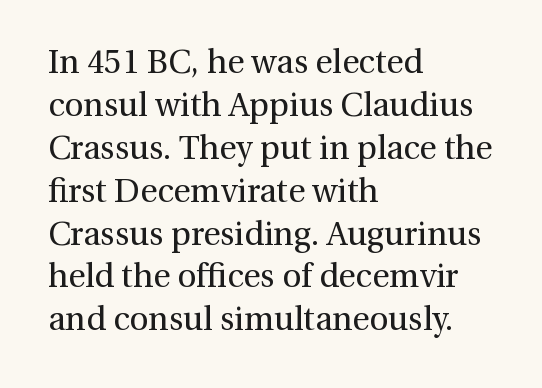
Unbolded letterforms with no extra heft. The type family on display is of the serif kind. Teacher's note: observe the even left margin — that is flush-left alignment. The face used here is proportionally spaced, like ordinary book or web type.
